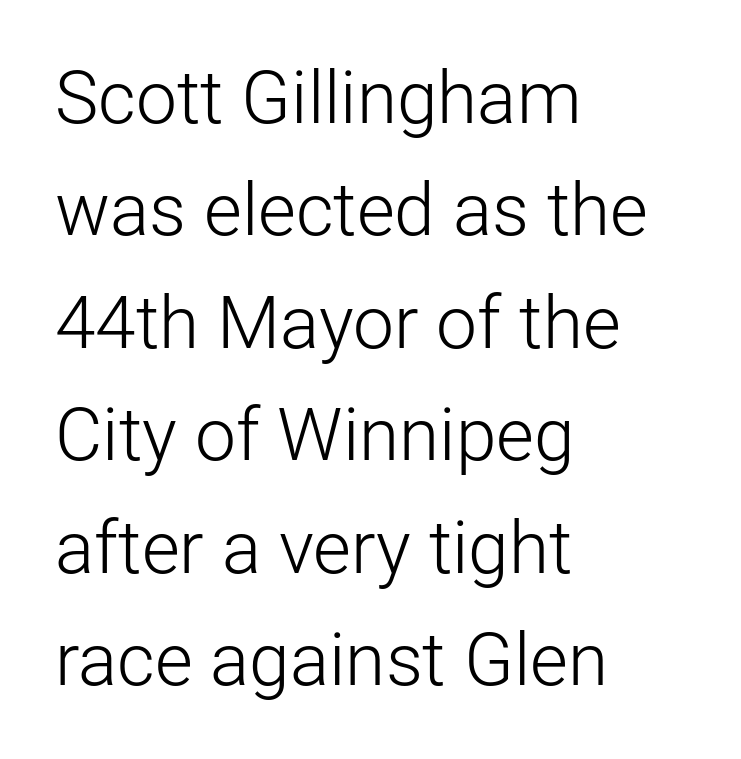
The image shows 73 px light sans-serif type, upright; set left-aligned, normal line spacing (1.54x), normal letter spacing, not underlined; low stroke contrast and a medium x-height.
